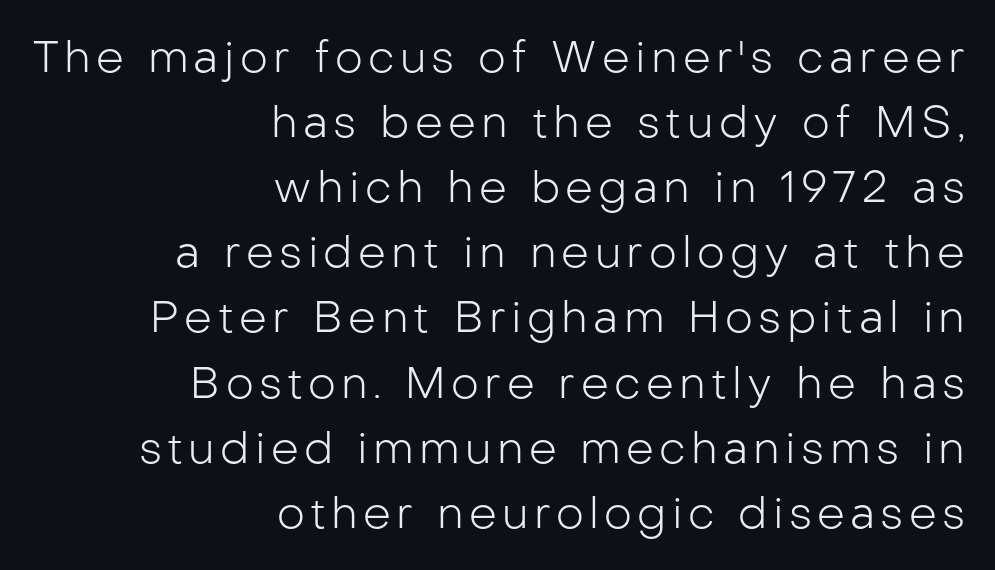
The image shows 44 px light sans-serif type, upright; set right-aligned, normal line spacing (1.48x), not underlined; low stroke contrast and a medium x-height.
